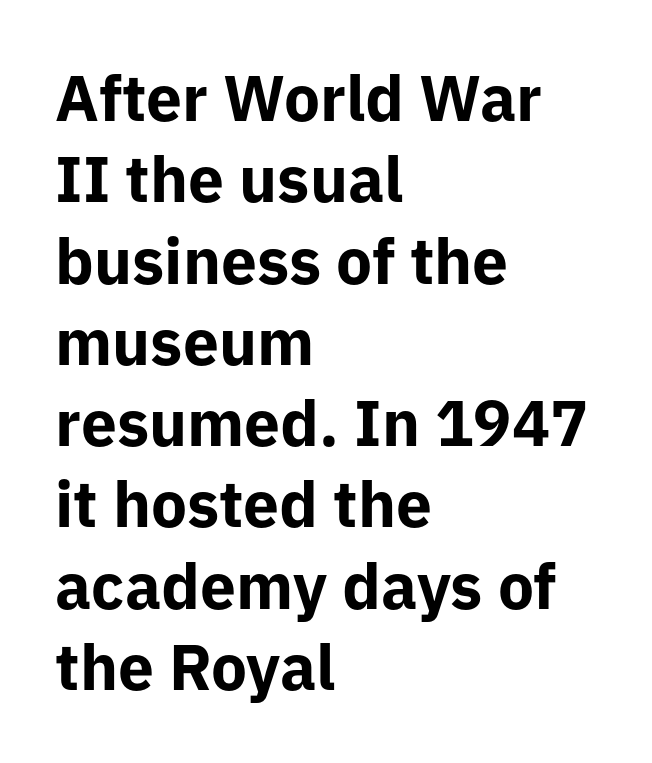
{"serif": "no", "italic": "no", "bold": "yes", "weight": "bold", "width": "normal", "stroke_contrast": "low", "x_height": "medium", "monospaced": "no", "underline": "no", "align": "left", "line_spacing": "normal", "line_spacing_ratio": 1.27, "letter_spacing": "normal", "letter_spacing_em": 0.0, "glyph_px": 64}
